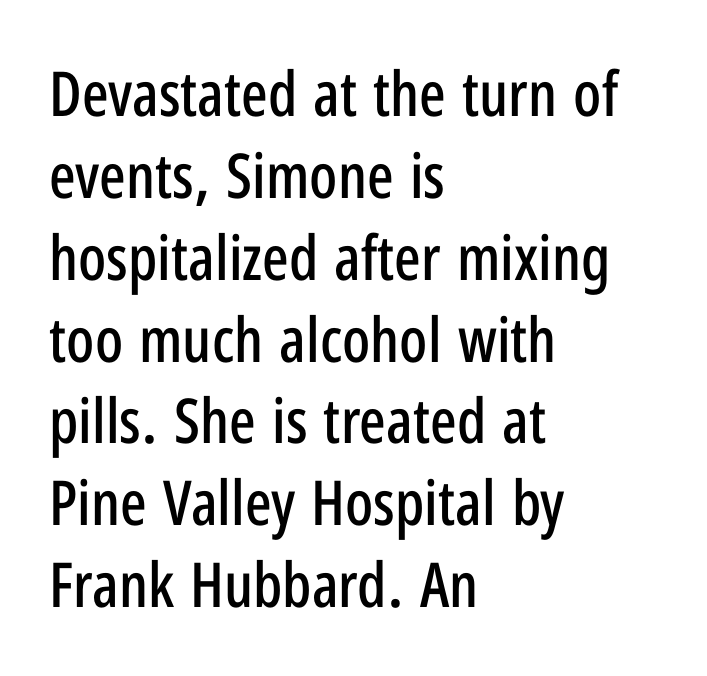
Here the glyphs are tracked normally, forming tight word shapes. The letters advance in unequal steps, a hallmark of proportional type. Italic? Not at all — the glyphs are vertical. To sum up the face: it is a sans, with no serifs. The space directly below the letters is spotless.
